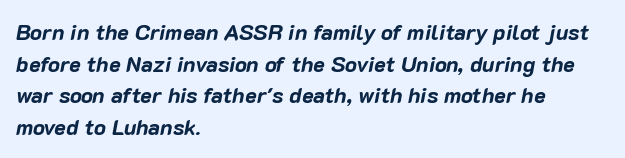
{"italic": "yes", "lean": "right", "slant_degrees": 10, "bold": "yes", "underline": "no", "align": "left", "line_spacing": "normal", "line_spacing_ratio": 1.44, "letter_spacing": "normal", "letter_spacing_em": 0.0, "glyph_px": 22}
